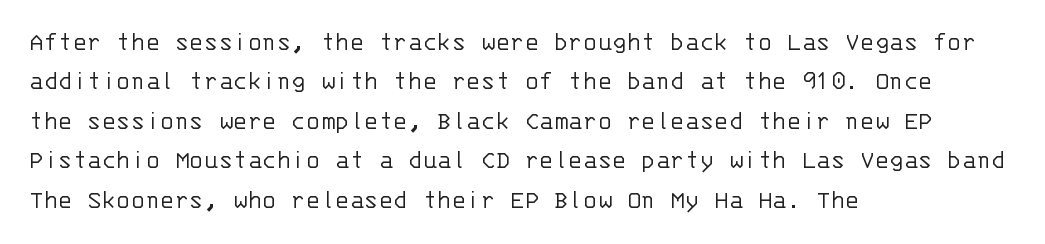
Quick note: not italic, upright. Is the stroke heavy? The answer is a plain regular-or-lighter. The setting favours the left margin, as ordinary paragraphs usually do. Has an underline been added? It has not. Tracking here is standard; glyphs follow each other at the usual distance. Line spacing here is normal.
